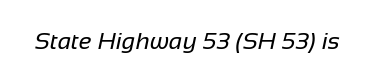
Q: Is the text bold? A: No.
Q: Is the text underlined? A: No.
Q: Is the spacing between letters normal or unusually wide? A: Normal.
